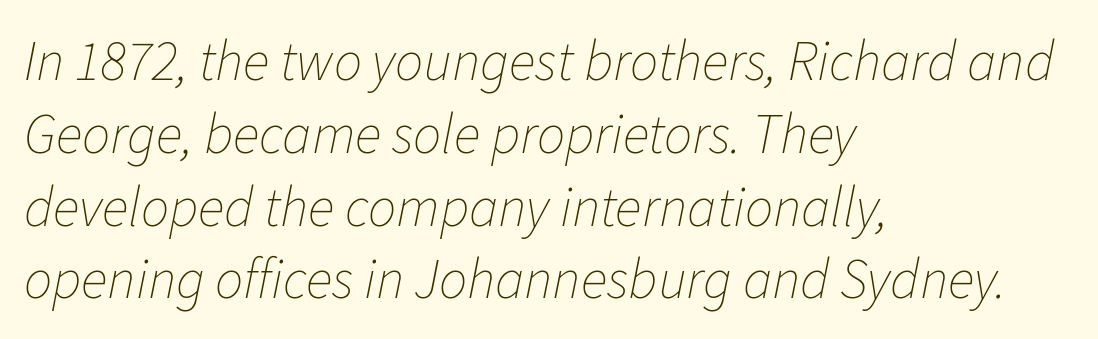
The image shows 56 px thin type, italic (leaning right); set left-aligned, normal line spacing (1.3x), normal letter spacing, not underlined; low stroke contrast and a medium x-height.
